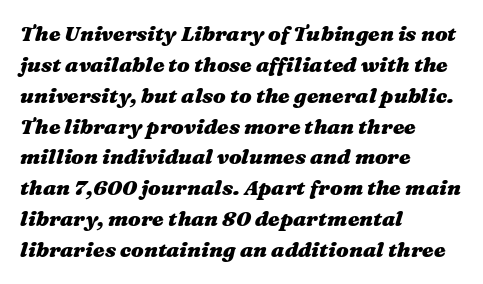
{"italic": "yes", "lean": "right", "slant_degrees": 16, "bold": "yes", "underline": "no", "align": "left", "line_spacing": "normal", "line_spacing_ratio": 1.47, "letter_spacing": "normal", "letter_spacing_em": 0.0, "glyph_px": 21}
